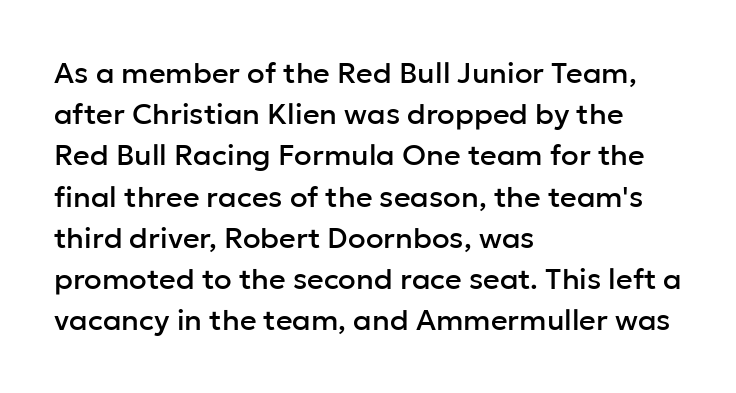
Q: Is the text italic (slanted)? A: No, it is upright.
Q: Is the typeface a serif or a sans-serif typeface? A: Sans-serif.
Q: Is the text underlined? A: No.
Q: How is the paragraph aligned? A: Left-aligned.
Q: Is the spacing between letters normal or unusually wide? A: Normal.
Q: Is the spacing between lines tight, normal or loose? A: Normal.
Q: Width (condensed, normal, or wide)? A: Normal.
Q: Stroke contrast? A: Low.
Q: x-height? A: Medium.
Q: Monospaced? A: No.
